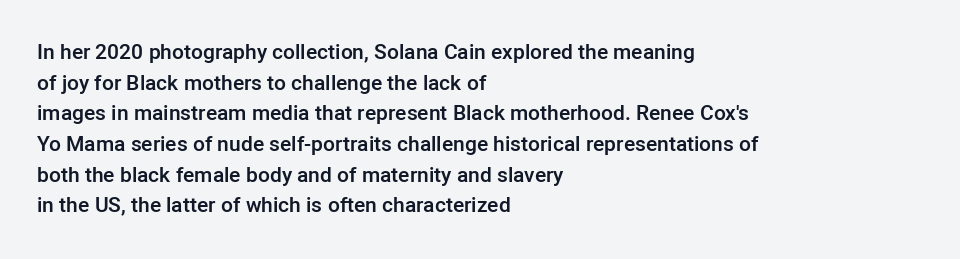
The image shows 21 px text type, upright; set left-aligned, normal line spacing (1.46x), normal letter spacing, not underlined.
